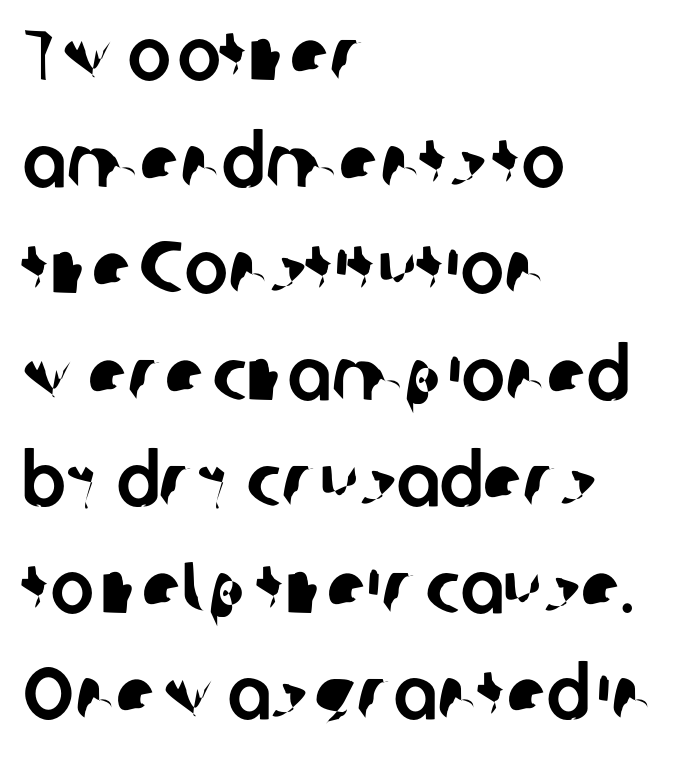
The designer left line spacing at the default. The face used here is a sans, in the tradition of grotesques and geometrics. Each letter keeps its own natural width here, so spacing adapts to shape. The words here are not underlined.
